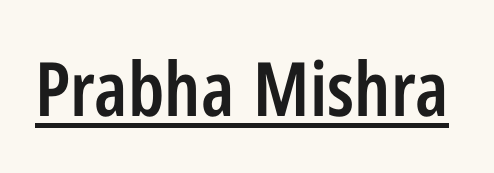
The designer went with a sans here, leaving each stem footless. What decoration does the sample have? An underline. The letters advance in unequal steps, a hallmark of proportional type. Its strokes are somewhat broadened, the hallmark of semibold type.
